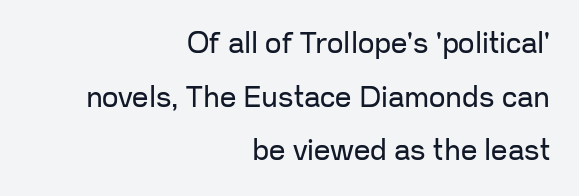
What stands out about the letter spacing? Nothing — it is the standard amount. The letters advance in unequal steps, a hallmark of proportional type. Casual observation: everything's shoved over to the right. Each stroke keeps to a modest, everyday thickness or less. Letterform terminals end flat and unadorned throughout the passage. Is there any slant? The stems are plumb.
